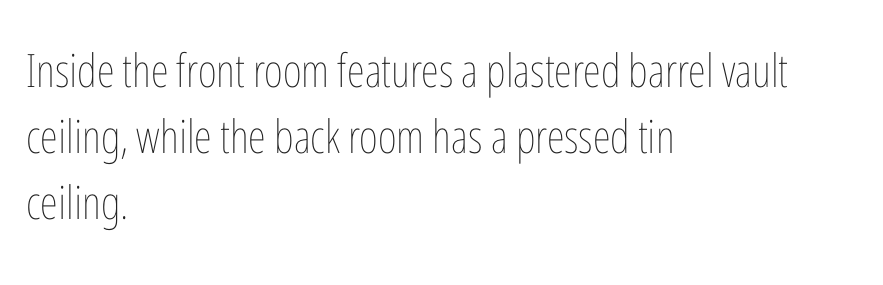
Italic? Not at all — the glyphs are vertical. The line-height multiplier appears to be the usual default. The letterforms sit shoulder to shoulder at normal distance. The words here are not underlined.
